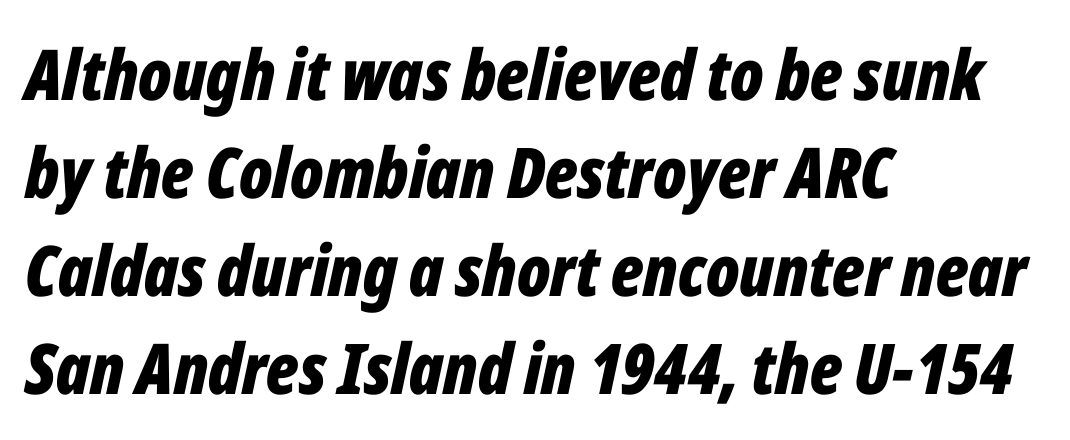
Bold? Absolutely — the strokes are thick and heavy. Rule under the text: the space is simply empty. Spacing verdict: proportional, widths tailored to each character. A typesetter would call this leading conventional body-copy spacing.
